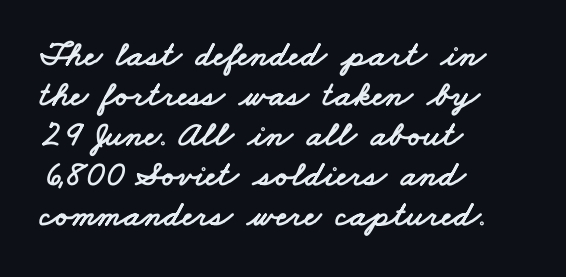
The image shows 36 px wide sans-serif type; set left-aligned, tight line spacing (1.11x), normal letter spacing, not underlined; low stroke contrast and a small x-height.
